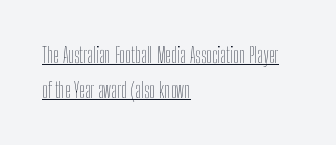
The image shows 21 px text type, upright; set left-aligned, normal line spacing (1.66x), normal letter spacing, underlined.
